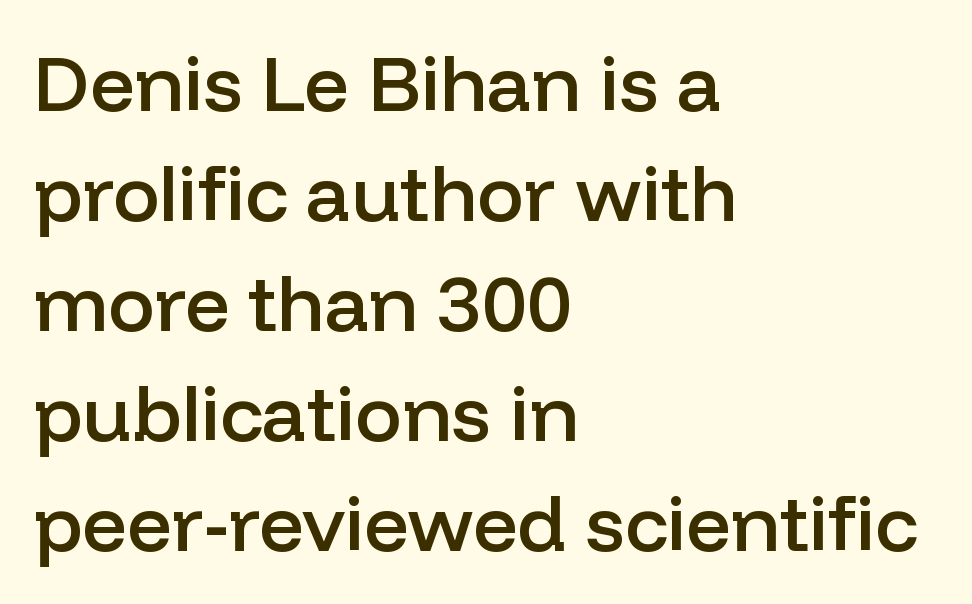
{"serif": "no", "italic": "no", "bold": "semi", "weight": "semibold", "width": "normal", "stroke_contrast": "low", "x_height": "medium", "monospaced": "no", "underline": "no", "align": "left", "line_spacing": "normal", "line_spacing_ratio": 1.41, "letter_spacing": "normal", "letter_spacing_em": 0.0, "glyph_px": 78}
